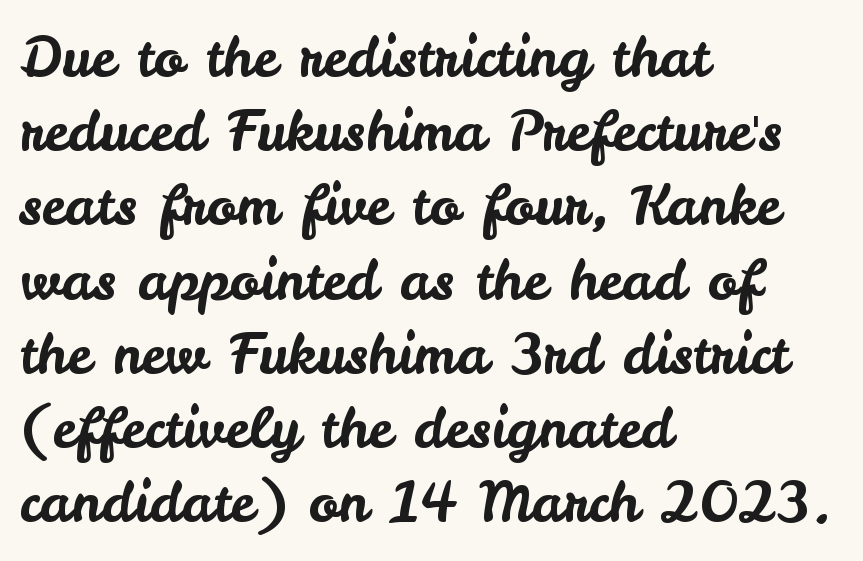
This rendering leaves character spacing at its baseline value. Note: no serifs on the glyphs. Plain, unruled lines of type. The designer left line spacing at the default. This sample has the flowing, uneven cadence of proportional lettering.
